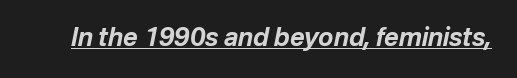
Q: Is the text bold? A: Yes.
Q: Is the text italic (slanted)? A: Yes, it leans right by about 12 degrees.
Q: Is the text underlined? A: Yes.
Q: Is the spacing between letters normal or unusually wide? A: Normal.
